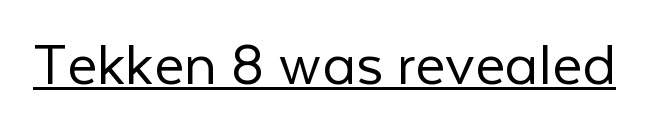
The image shows 65 px light sans-serif type, upright; set normal letter spacing, underlined; low stroke contrast and a medium x-height.
